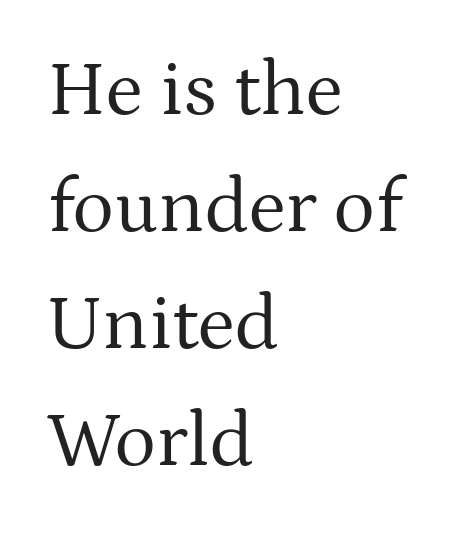
{"serif": "yes", "italic": "no", "bold": "no", "weight": "regular", "width": "normal", "stroke_contrast": "medium", "x_height": "medium", "monospaced": "no", "underline": "no", "align": "left", "line_spacing": "normal", "line_spacing_ratio": 1.5, "letter_spacing": "normal", "letter_spacing_em": 0.0, "glyph_px": 78}
